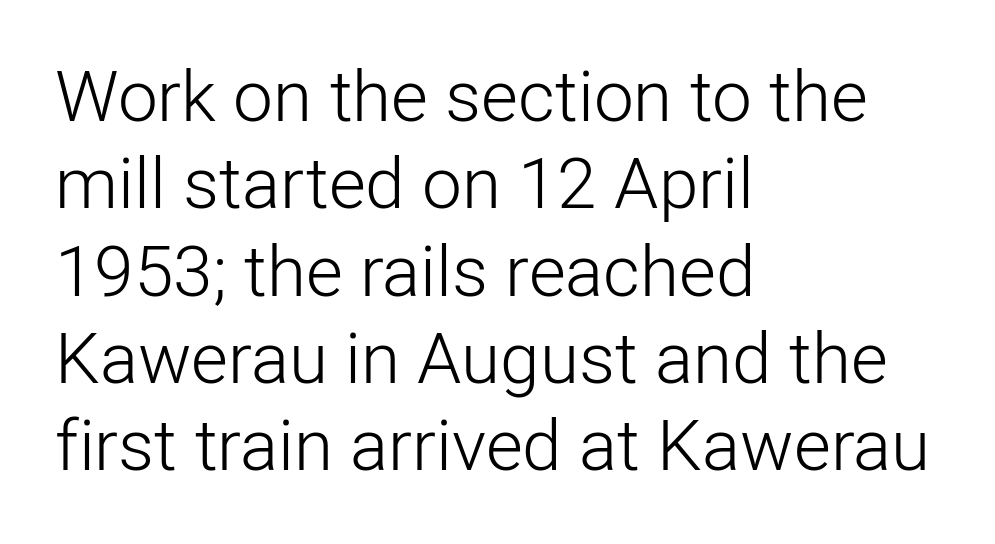
{"serif": "no", "italic": "no", "bold": "no", "weight": "light", "width": "normal", "stroke_contrast": "low", "x_height": "medium", "monospaced": "no", "underline": "no", "align": "left", "line_spacing_ratio": 1.23, "letter_spacing": "normal", "letter_spacing_em": 0.0, "glyph_px": 71}
